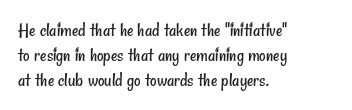
The image shows 20 px text type; set left-aligned, line spacing 1.24x, normal letter spacing, not underlined.
